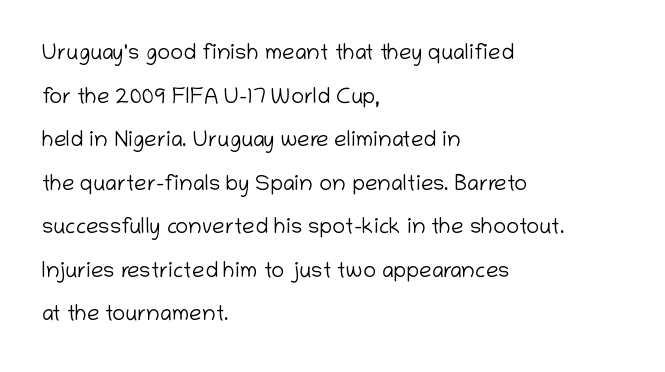
Caption: face not bold, strokes unweighted. The face used here is rendered with its standard letterfit. Characters remain perfectly vertical along every line. Quick note: underline off. Which margin do the lines hug? The left one — the right edge is uneven. Each new line begins a long way beneath the previous one.
